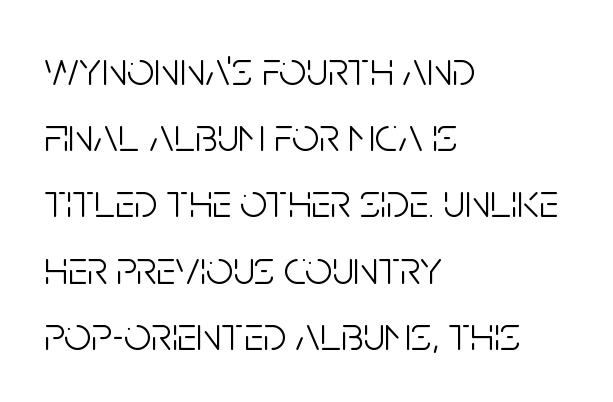
The image shows 48 px light, condensed sans-serif type, upright; set left-aligned, normal line spacing (1.38x), normal letter spacing, not underlined; low stroke contrast and a large x-height.
